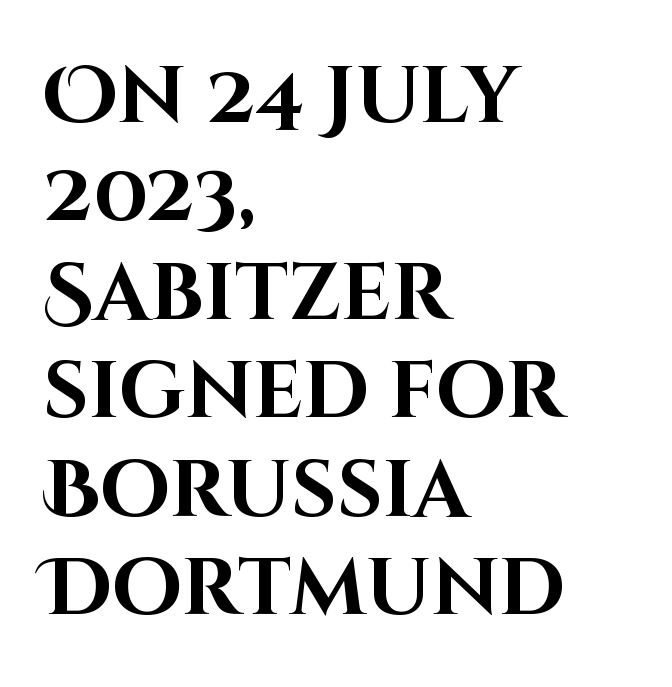
The image shows 80 px bold sans-serif type, upright; set left-aligned, line spacing 1.23x, normal letter spacing, not underlined; high stroke contrast and a large x-height.
